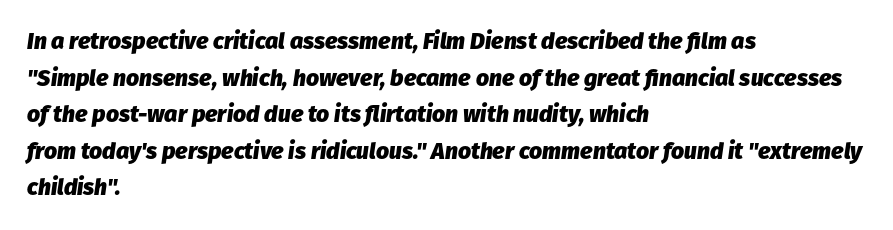
Bold? Absolutely — the strokes are thick and heavy. Each row of text sits above clean, open space. The passage shown has conventional tracking throughout. Reading down the block, your eye returns to a fixed left position each line.
